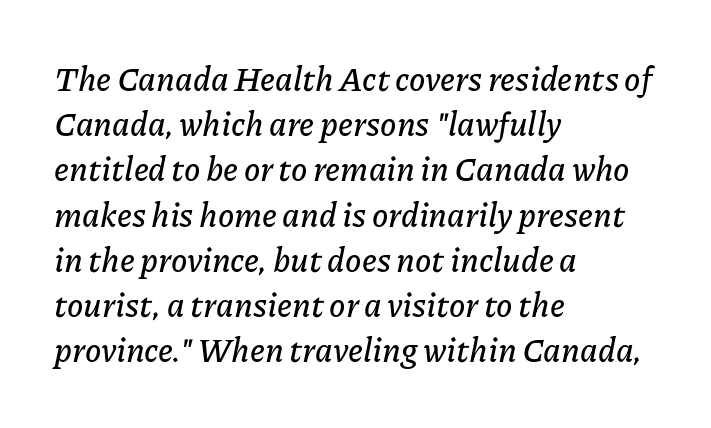
No extra tracking has been applied to these lines. Horizontal alignment here is leftward, the default for most running prose. Unmarked baselines from the first word to the last. The rendering uses natural spacing where letterforms have individual widths. Horizontal bands of white between lines are of average thickness. Compared with ordinary roman type, these characters are visibly tilted.
